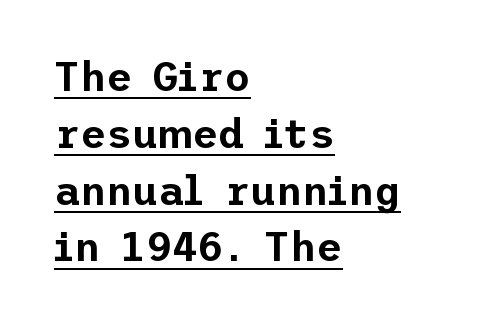
The image shows 40 px sans-serif type, upright; set left-aligned, normal line spacing (1.42x), normal letter spacing, underlined; low stroke contrast and a medium x-height.
